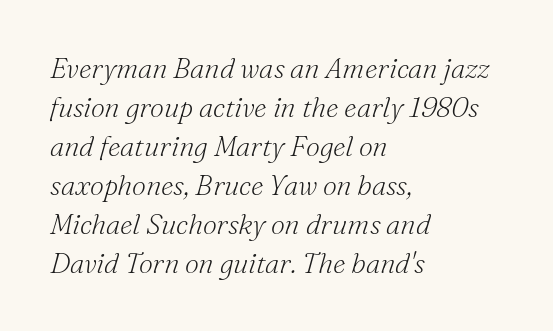
{"serif": "yes", "italic": "yes", "lean": "right", "slant_degrees": 16, "bold": "no", "weight": "light", "width": "normal", "stroke_contrast": "medium", "x_height": "small", "monospaced": "no", "underline": "no", "align": "left", "line_spacing": "normal", "line_spacing_ratio": 1.39, "letter_spacing": "normal", "letter_spacing_em": 0.0, "glyph_px": 28}
